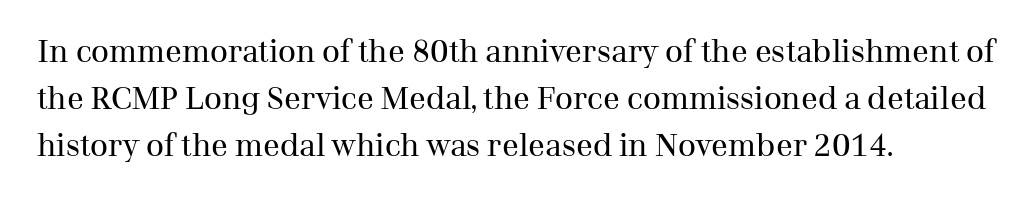
Do the characters align in a grid? No, the font is proportional. Reading down the block, your eye returns to a fixed left position each line. Just letters on the line, the space beneath them empty. The face used here is seriffed, in the tradition of book romans. Compared with typical body copy, the letter spacing here is the same.
